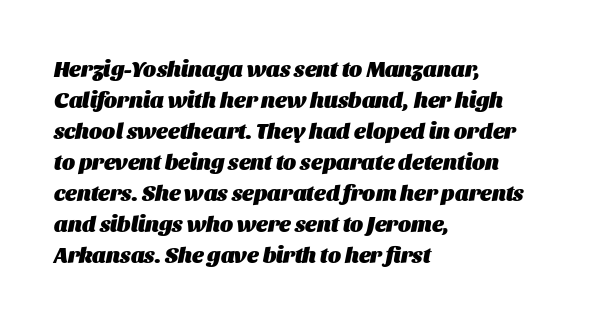
Q: Is the text bold? A: Yes.
Q: Is the text italic (slanted)? A: Yes, it leans right by about 11 degrees.
Q: Is the text underlined? A: No.
Q: How is the paragraph aligned? A: Left-aligned.
Q: Is the spacing between letters normal or unusually wide? A: Normal.
Q: Is the spacing between lines tight, normal or loose? A: Normal.
